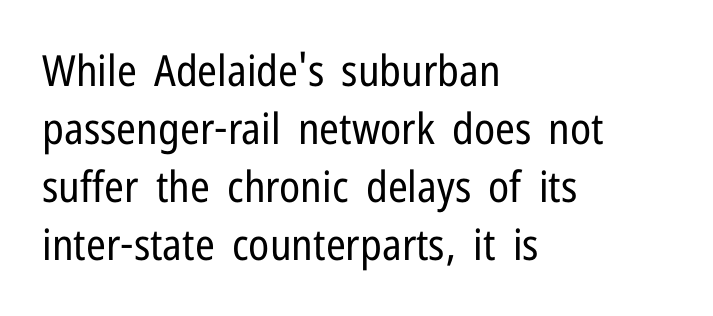
The image shows 43 px regular-weight, condensed sans-serif type, upright; set left-aligned, normal line spacing (1.35x), normal letter spacing, not underlined; low stroke contrast and a medium x-height.
